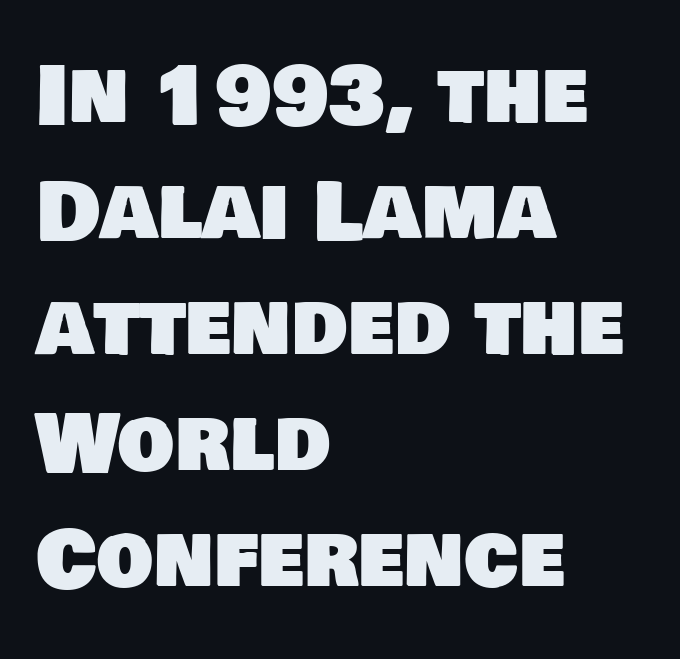
These lines are rendered in a variable-pitch font. Normally led — the rows are evenly, conventionally spaced. In CSS terms this would be text-align: left. No word sits above an underline. Observe the absence of serifs on each vertical stroke in this sample. This rendering leaves character spacing at its baseline value.
